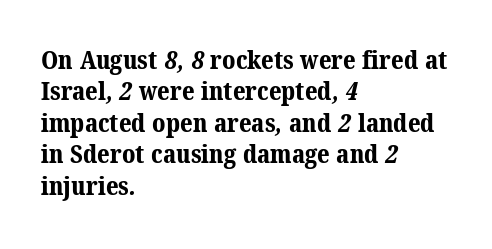
Q: Is the text bold? A: Yes.
Q: Is the text underlined? A: No.
Q: How is the paragraph aligned? A: Left-aligned.
Q: Is the spacing between letters normal or unusually wide? A: Normal.
